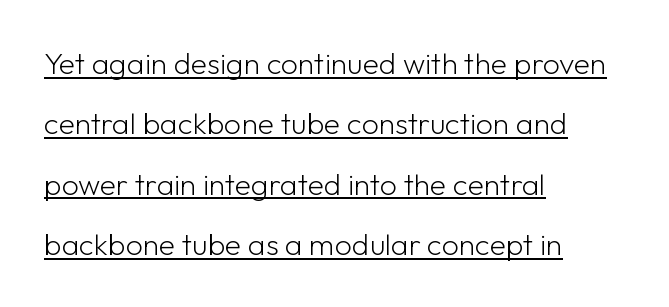
The image shows 30 px light sans-serif type, upright; set left-aligned, loose line spacing (2.01x), normal letter spacing, underlined; low stroke contrast and a medium x-height.
